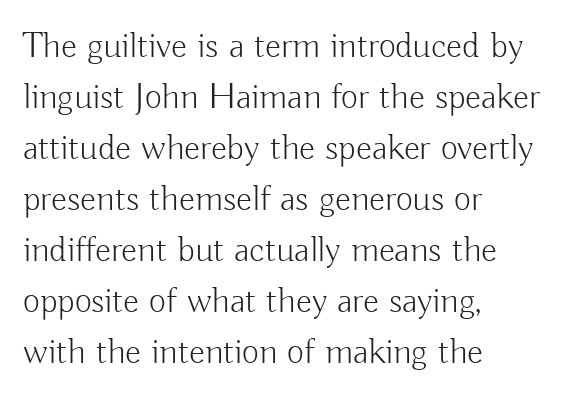
The image shows 37 px light sans-serif type, upright; set left-aligned, normal line spacing (1.38x), normal letter spacing, not underlined; low stroke contrast and a small x-height.
